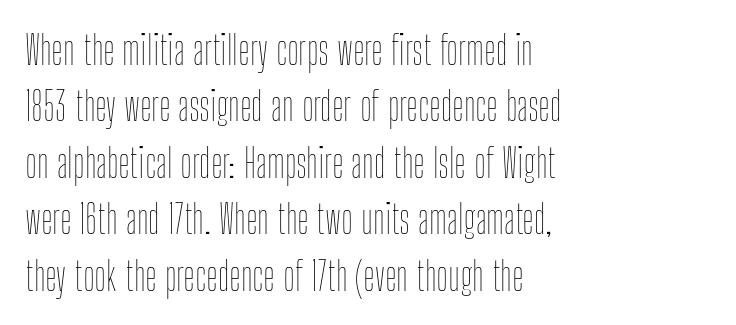
{"italic": "no", "bold": "no", "weight": "thin", "width": "condensed", "stroke_contrast": "low", "x_height": "medium", "monospaced": "no", "underline": "no", "align": "left", "line_spacing": "normal", "line_spacing_ratio": 1.41, "letter_spacing": "normal", "letter_spacing_em": 0.0, "glyph_px": 40}
